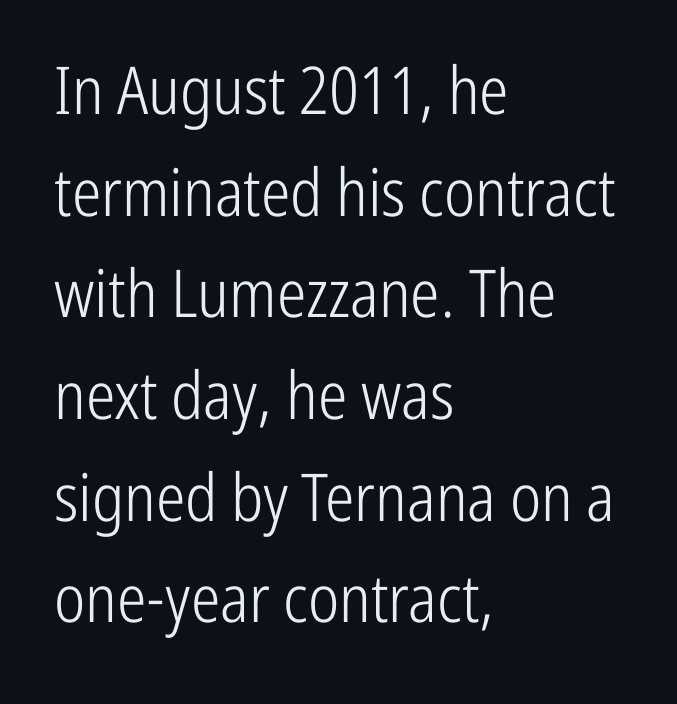
The designer left line spacing at the default. The typesetting does not lean heavy: it is not bold. Letter spacing: default. The foot of each line stays bare and open. The paragraph shown leans on its left margin.
